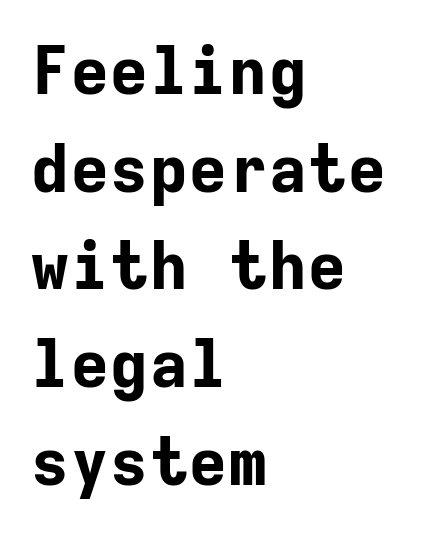
The image shows 66 px bold sans-serif type, upright, monospaced; set left-aligned, normal line spacing (1.48x), normal letter spacing, not underlined; low stroke contrast and a medium x-height.
